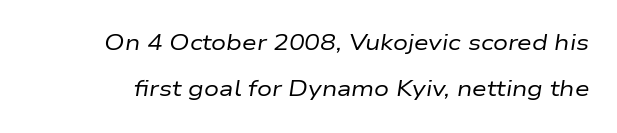
The words here are not underlined. Interline gaps are noticeably wide in this sample. In terms of posture, this sample is oblique. How are the letters spaced? Ordinarily, with no added tracking. Weight: in the light-to-regular range.
